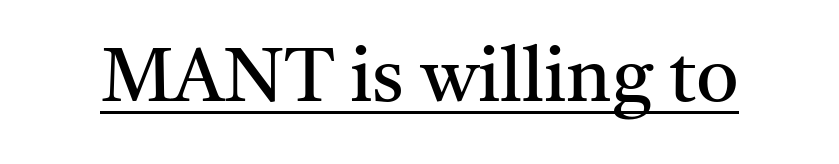
Q: Is the text bold? A: No.
Q: Is the text italic (slanted)? A: No, it is upright.
Q: Is the typeface a serif or a sans-serif typeface? A: Serif.
Q: Is the text underlined? A: Yes.
Q: Is the spacing between letters normal or unusually wide? A: Normal.
Q: Width (condensed, normal, or wide)? A: Normal.
Q: Stroke contrast? A: Medium.
Q: x-height? A: Medium.
Q: Monospaced? A: No.
